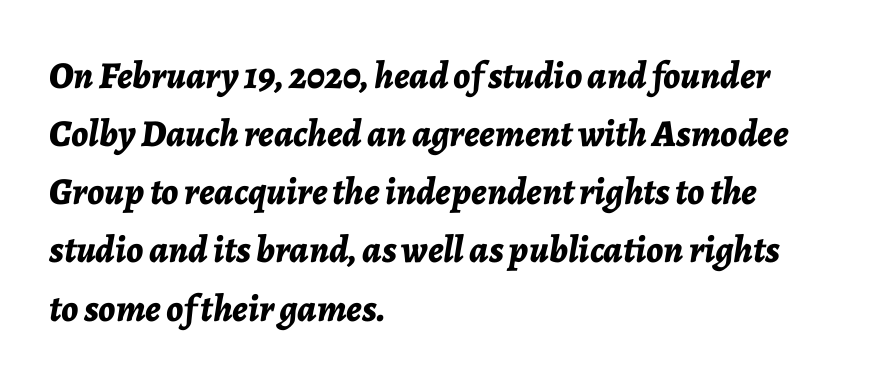
Q: Is the text bold? A: Yes.
Q: Is the text italic (slanted)? A: Yes, it leans right by about 7 degrees.
Q: Is the text underlined? A: No.
Q: How is the paragraph aligned? A: Left-aligned.
Q: Is the spacing between letters normal or unusually wide? A: Normal.
Q: Is the spacing between lines tight, normal or loose? A: Normal.
Q: Width (condensed, normal, or wide)? A: Normal.
Q: Stroke contrast? A: Low.
Q: x-height? A: Medium.
Q: Monospaced? A: No.
